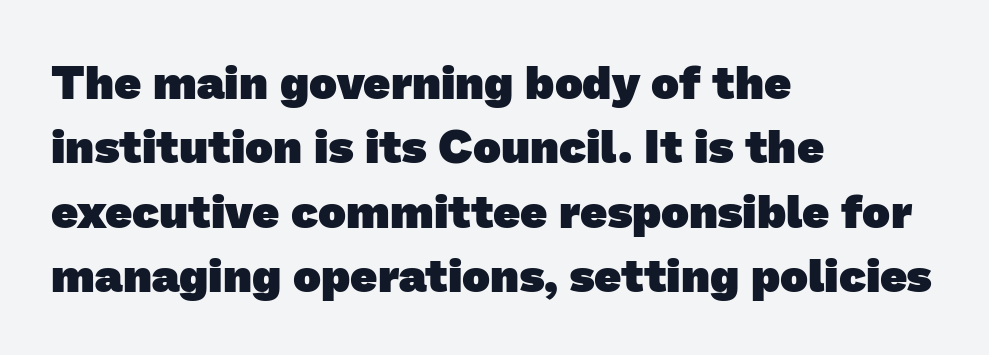
The image shows 47 px heavy sans-serif type; set left-aligned, normal line spacing (1.37x), normal letter spacing, not underlined; low stroke contrast and a medium x-height.
